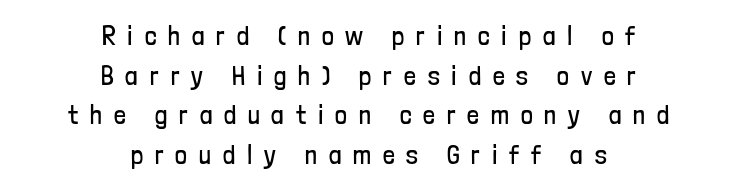
{"italic": "no", "bold": "no", "underline": "no", "align": "center", "line_spacing": "normal", "line_spacing_ratio": 1.52, "letter_spacing": "wide", "letter_spacing_em": 0.46, "glyph_px": 26}
